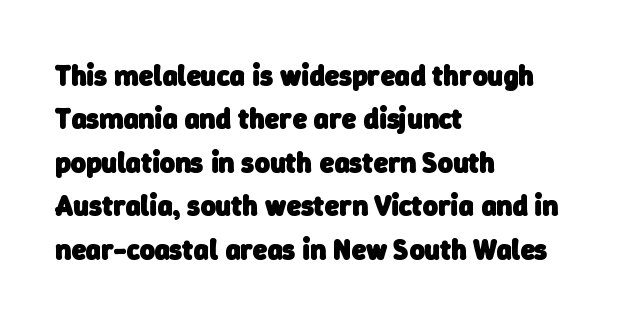
Serif or sans? Sans — the stroke terminals are bare. Each line starts at the same left margin while the right side varies. How are the letters spaced? Ordinarily, with no added tracking. The letters advance in unequal steps, a hallmark of proportional type. Quick note: underline off. These lines carry a lot of weight — the face is fully bold.
